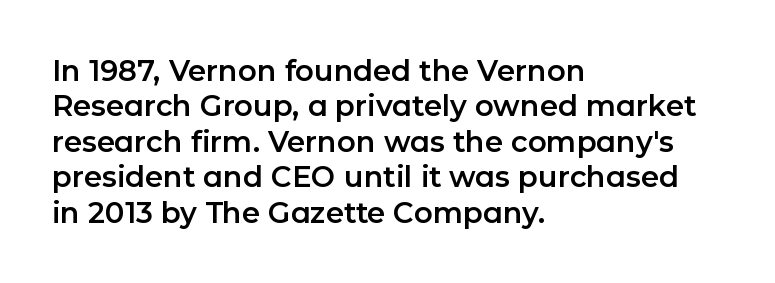
The image shows 29 px sans-serif type, upright; set left-aligned, line spacing 1.22x, normal letter spacing, not underlined; low stroke contrast and a medium x-height.
